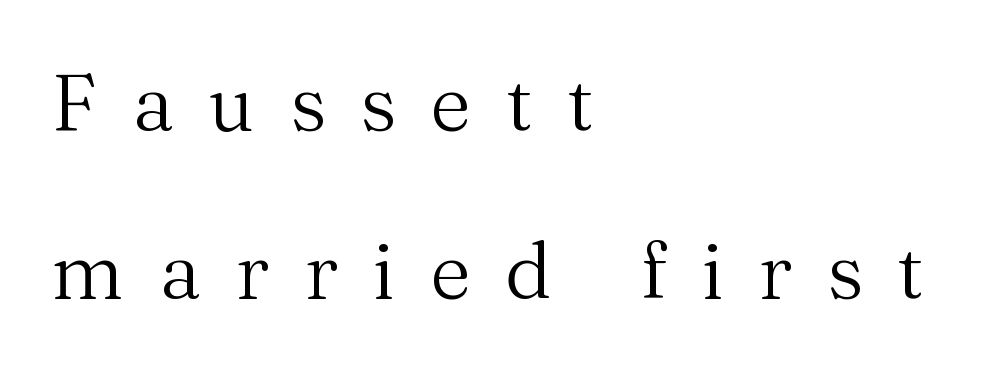
Notice how the stems are strictly vertical — no italics here. A clean baseline with only descenders dipping below it. Weight: in the light-to-regular range. Airy leading. Look at the tracking — it's clearly loosened, letters drifting apart.
